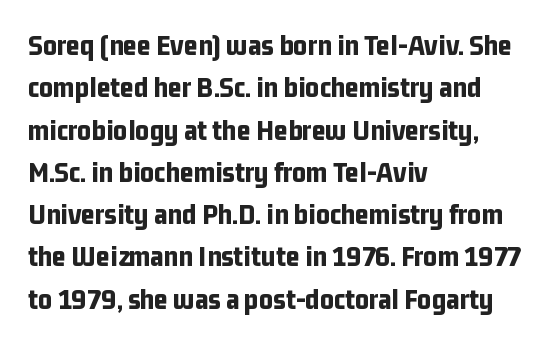
Q: Is the text bold? A: Yes.
Q: Is the text italic (slanted)? A: No, it is upright.
Q: Is the typeface a serif or a sans-serif typeface? A: Sans-serif.
Q: Is the text underlined? A: No.
Q: How is the paragraph aligned? A: Left-aligned.
Q: Is the spacing between letters normal or unusually wide? A: Normal.
Q: Is the spacing between lines tight, normal or loose? A: Normal.
Q: Width (condensed, normal, or wide)? A: Condensed.
Q: Stroke contrast? A: Low.
Q: x-height? A: Medium.
Q: Monospaced? A: No.
